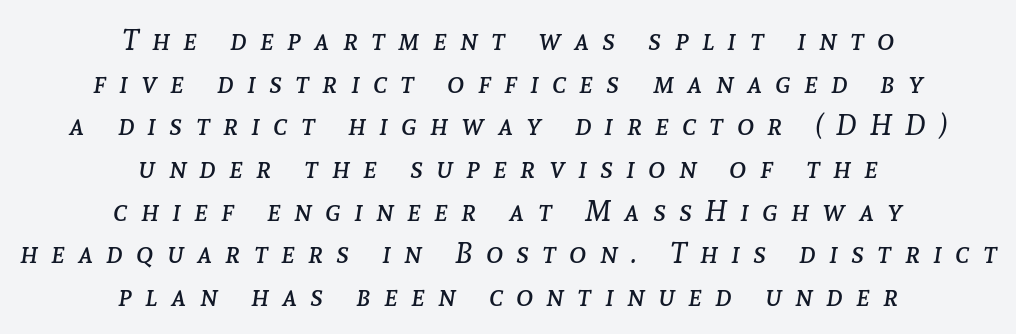
The image shows 29 px regular-weight type, italic (leaning right); set centered, normal line spacing (1.47x), unusually wide letter spacing (+0.46 em), not underlined; low stroke contrast and a medium x-height.
